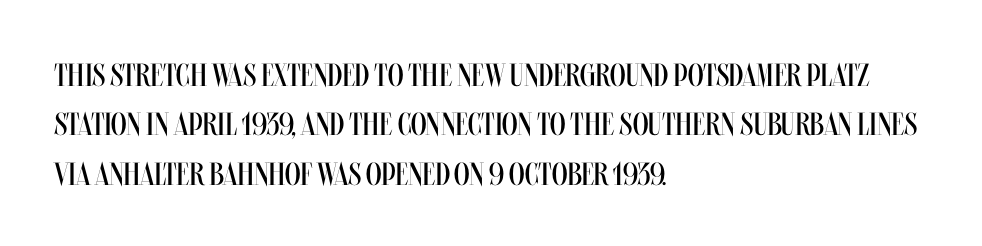
{"italic": "no", "bold": "no", "weight": "regular", "width": "condensed", "stroke_contrast": "medium", "x_height": "large", "monospaced": "no", "underline": "no", "align": "left", "line_spacing": "normal", "line_spacing_ratio": 1.54, "letter_spacing": "normal", "letter_spacing_em": 0.0, "glyph_px": 32}
